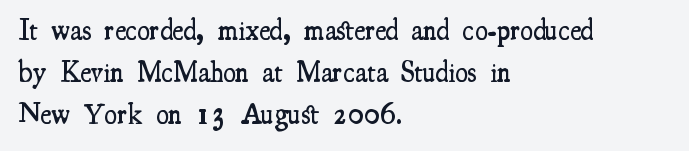
{"serif": "yes", "italic": "no", "bold": "semi", "weight": "semibold", "width": "condensed", "stroke_contrast": "medium", "x_height": "small", "monospaced": "no", "underline": "no", "align": "left", "line_spacing": "normal", "line_spacing_ratio": 1.45, "letter_spacing": "normal", "letter_spacing_em": 0.0, "glyph_px": 29}
